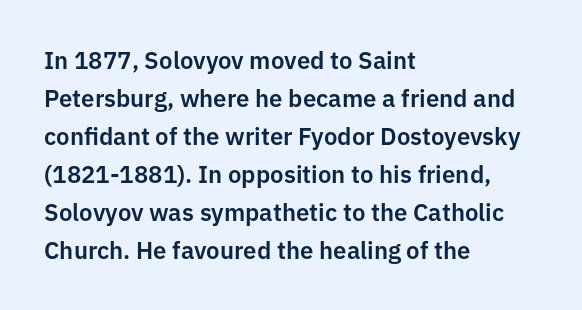
The specimen omits any rule beneath the text block's lines. Alignment: flush left. Italic? Not at all — the glyphs are vertical. The lines sit at an ordinary, default distance from one another. You could call the tracking neutral — neither tight nor loose.
